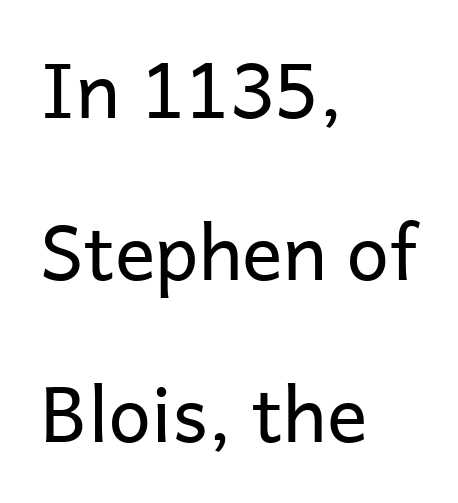
The image shows 76 px regular-weight sans-serif type, upright; set left-aligned, loose line spacing (2.13x), normal letter spacing, not underlined; low stroke contrast and a medium x-height.
